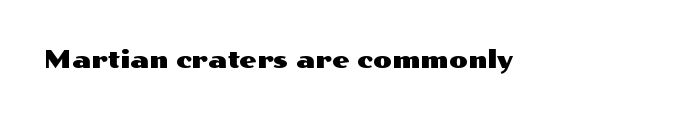
The image shows 25 px text type, upright; set normal letter spacing, not underlined.
